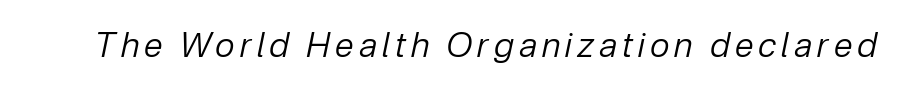
Q: Is the text bold? A: No.
Q: Is the text italic (slanted)? A: Yes, it leans right by about 12 degrees.
Q: Is the text underlined? A: No.
Q: Width (condensed, normal, or wide)? A: Normal.
Q: Stroke contrast? A: Low.
Q: x-height? A: Medium.
Q: Monospaced? A: No.
